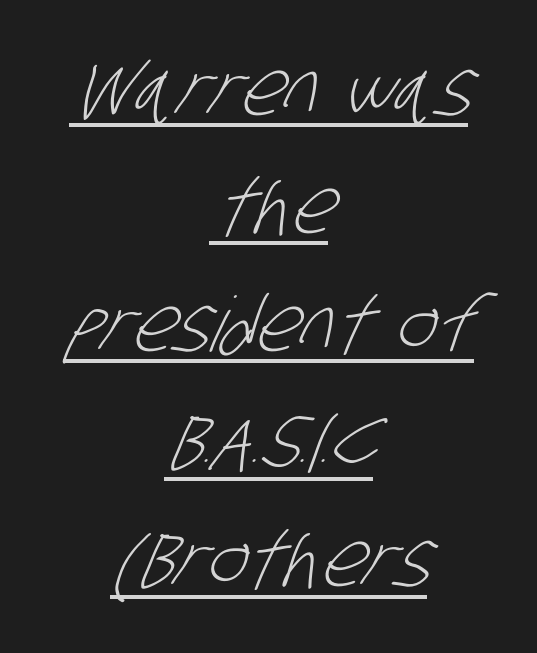
In terms of letterspacing, this is plain default setting. One glance says typical: line gaps are just what's usual. Nothing sits at the stroke ends, so this counts as sans-serif. Heft: none added — not bold. In designer terms, the underline attribute is active on this setting.
